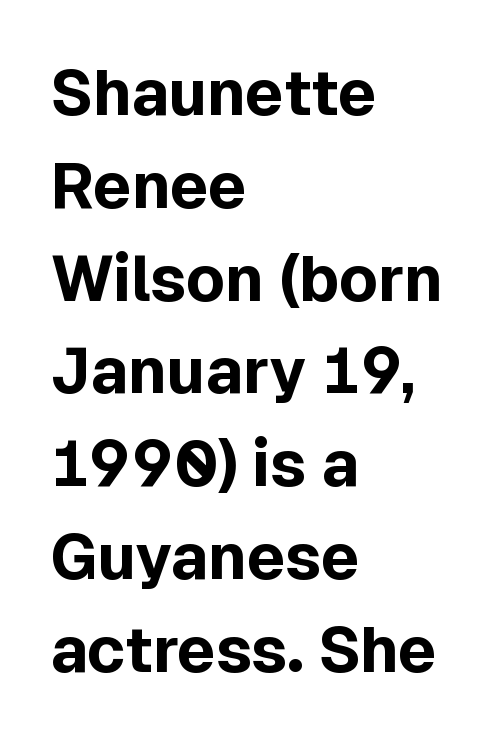
Q: Is the text bold? A: Yes.
Q: Is the text italic (slanted)? A: No, it is upright.
Q: Is the typeface a serif or a sans-serif typeface? A: Sans-serif.
Q: Is the text underlined? A: No.
Q: How is the paragraph aligned? A: Left-aligned.
Q: Is the spacing between letters normal or unusually wide? A: Normal.
Q: Is the spacing between lines tight, normal or loose? A: Normal.
Q: Width (condensed, normal, or wide)? A: Normal.
Q: x-height? A: Medium.
Q: Monospaced? A: No.
